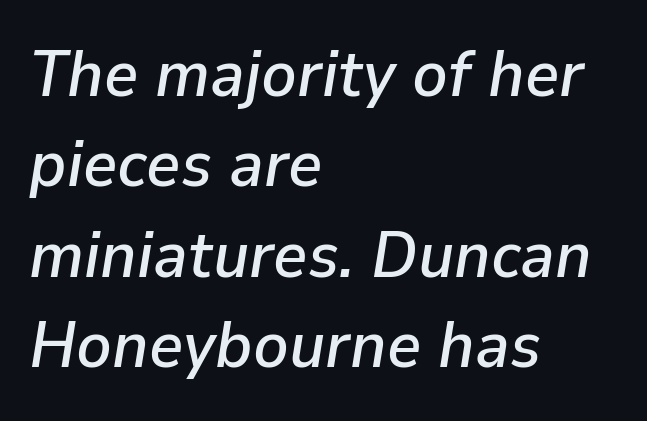
Here the designer chose a conventional face with non-uniform glyph widths. Does the leading feel generous? No, just average. The font's italic variant was chosen for this text. Default kerning and tracking; the words read as compact shapes. Underline: absent. These lines stack with their left ends in a neat column.
